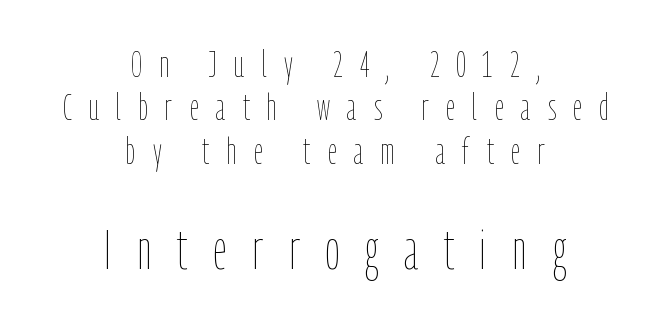
The image shows 55 px thin, condensed type, upright; set centered, line spacing 1.17x, unusually wide letter spacing (+0.47 em), not underlined; the second (bottom) block is 1.49x larger; low stroke contrast and a medium x-height.
